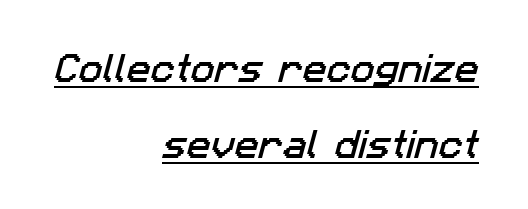
{"serif": "no", "width": "normal", "stroke_contrast": "low", "x_height": "medium", "monospaced": "no", "underline": "yes", "align": "right", "line_spacing": "loose", "line_spacing_ratio": 2.39, "letter_spacing": "normal", "letter_spacing_em": 0.0, "glyph_px": 32}
